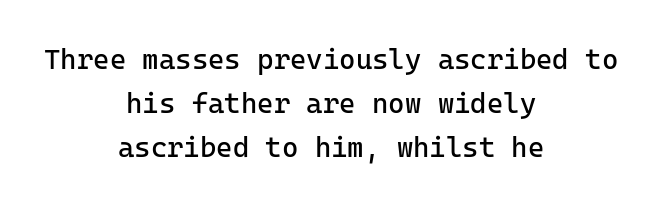
{"serif": "no", "italic": "no", "bold": "no", "weight": "regular", "width": "normal", "stroke_contrast": "low", "x_height": "medium", "monospaced": "yes", "underline": "no", "align": "center", "line_spacing": "normal", "line_spacing_ratio": 1.58, "letter_spacing": "normal", "letter_spacing_em": 0.0, "glyph_px": 28}
